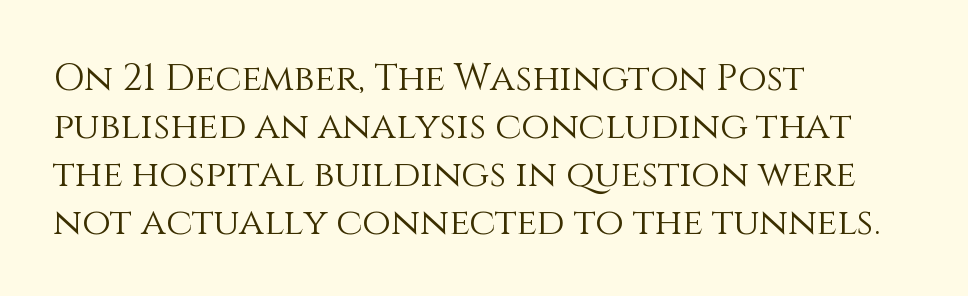
Posture: vertical. The cut favours lightness, reaching ordinary text weight at its darkest. The letterforms sit shoulder to shoulder at normal distance. Each letter keeps its own natural width here, so spacing adapts to shape.
